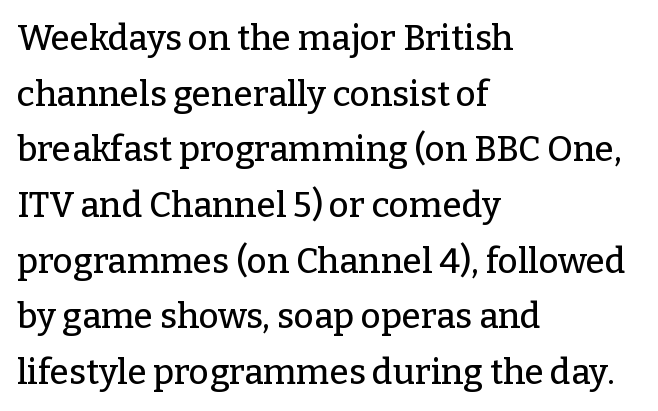
The image shows 35 px serif type, upright; set left-aligned, normal line spacing (1.59x), normal letter spacing, not underlined; low stroke contrast and a medium x-height.
